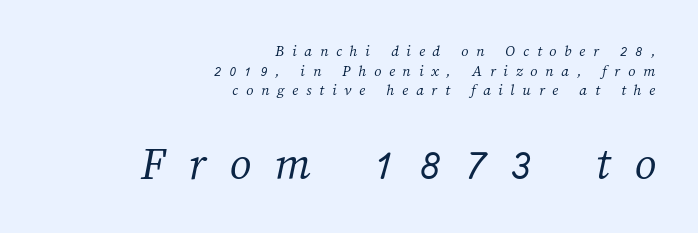
{"bold": "no", "weight": "light", "width": "normal", "stroke_contrast": "medium", "x_height": "medium", "monospaced": "no", "underline": "no", "align": "right", "line_spacing_ratio": 1.23, "letter_spacing": "wide", "letter_spacing_em": 0.49, "larger_block": "second", "size_ratio": 3.0, "glyph_px": 48}
